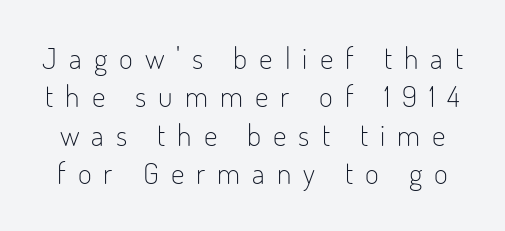
{"serif": "no", "italic": "no", "bold": "no", "weight": "light", "width": "condensed", "stroke_contrast": "low", "x_height": "small", "monospaced": "no", "underline": "no", "line_spacing": "normal", "line_spacing_ratio": 1.28, "letter_spacing": "wide", "letter_spacing_em": 0.4, "glyph_px": 30}
